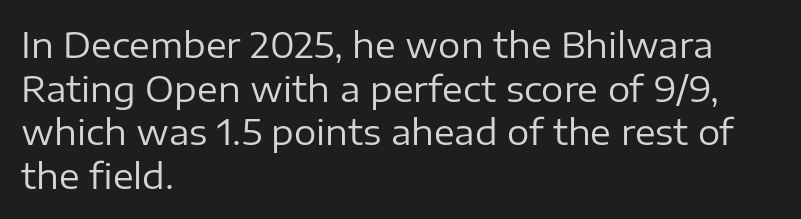
{"serif": "no", "italic": "no", "bold": "no", "weight": "regular", "width": "normal", "stroke_contrast": "low", "x_height": "medium", "monospaced": "no", "underline": "no", "align": "left", "line_spacing": "normal", "line_spacing_ratio": 1.25, "letter_spacing": "normal", "letter_spacing_em": 0.0, "glyph_px": 35}
